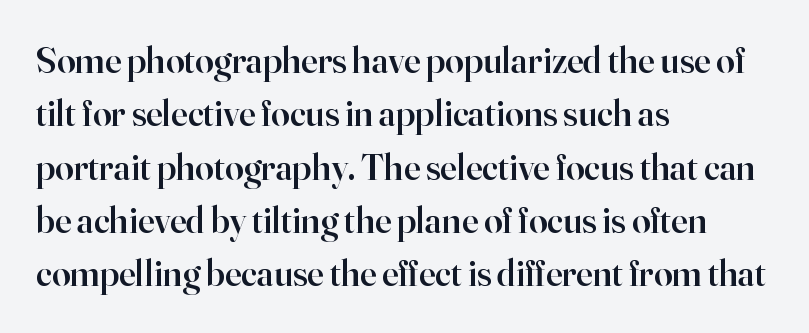
Q: Is the text bold? A: Semi-bold.
Q: Is the text italic (slanted)? A: No, it is upright.
Q: Is the typeface a serif or a sans-serif typeface? A: Serif.
Q: Is the text underlined? A: No.
Q: How is the paragraph aligned? A: Left-aligned.
Q: Is the spacing between letters normal or unusually wide? A: Normal.
Q: Is the spacing between lines tight, normal or loose? A: Normal.
Q: Width (condensed, normal, or wide)? A: Normal.
Q: Stroke contrast? A: High.
Q: x-height? A: Small.
Q: Monospaced? A: No.
